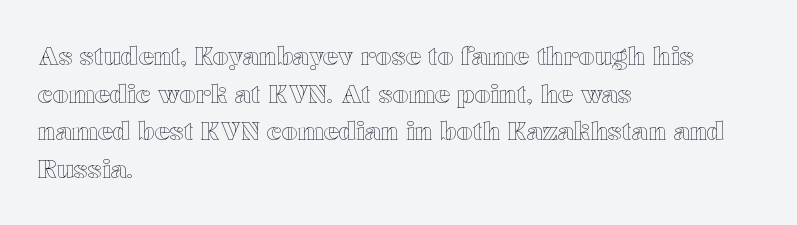
{"italic": "no", "underline": "no", "align": "left", "line_spacing": "normal", "line_spacing_ratio": 1.51, "letter_spacing": "normal", "letter_spacing_em": 0.0, "glyph_px": 25}
